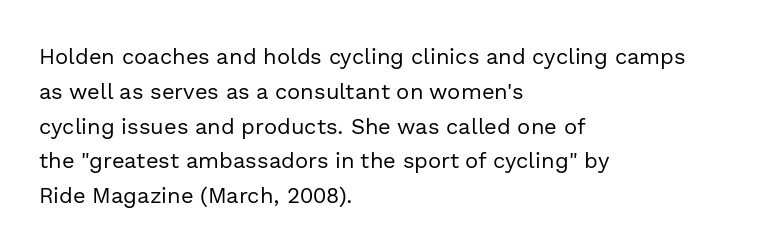
{"italic": "no", "bold": "no", "underline": "no", "align": "left", "line_spacing": "normal", "line_spacing_ratio": 1.58, "letter_spacing": "normal", "letter_spacing_em": 0.0, "glyph_px": 22}
